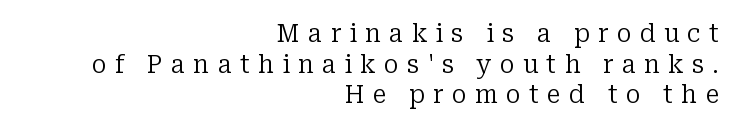
Characters remain perfectly vertical along every line. The compositor pushed each line to the right boundary. Lines of text with bare space underneath. No letter is thick-stroked: the sample isn't bold.
